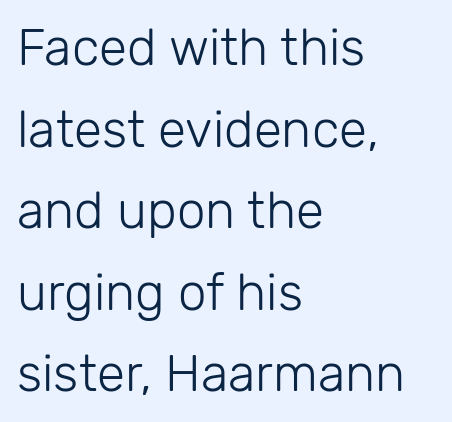
{"serif": "no", "italic": "no", "bold": "no", "weight": "light", "width": "normal", "stroke_contrast": "low", "x_height": "medium", "monospaced": "no", "underline": "no", "align": "left", "line_spacing": "normal", "line_spacing_ratio": 1.6, "letter_spacing": "normal", "letter_spacing_em": 0.0, "glyph_px": 51}
